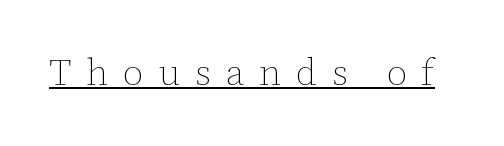
Q: Is the text bold? A: No.
Q: Is the text italic (slanted)? A: No, it is upright.
Q: Is the text underlined? A: Yes.
Q: Is the spacing between letters normal or unusually wide? A: Unusually wide.
Q: Width (condensed, normal, or wide)? A: Normal.
Q: Stroke contrast? A: Low.
Q: x-height? A: Medium.
Q: Monospaced? A: No.
